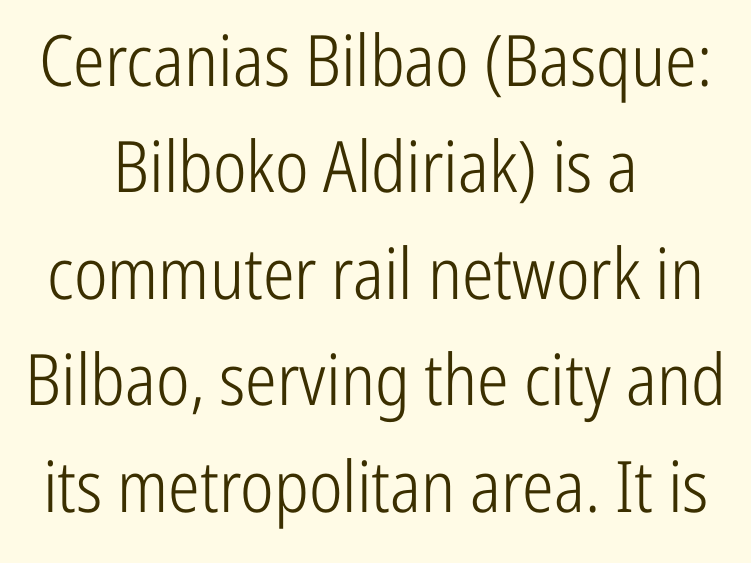
{"serif": "no", "italic": "no", "bold": "no", "weight": "light", "width": "condensed", "stroke_contrast": "low", "x_height": "medium", "monospaced": "no", "underline": "no", "align": "center", "line_spacing": "normal", "line_spacing_ratio": 1.5, "letter_spacing": "normal", "letter_spacing_em": 0.0, "glyph_px": 71}
